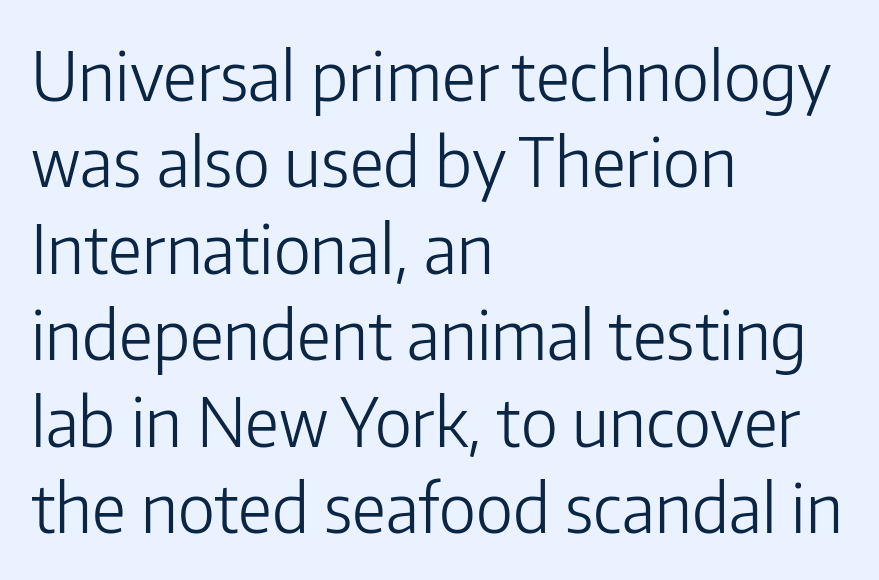
{"serif": "no", "italic": "no", "bold": "no", "weight": "light", "width": "normal", "stroke_contrast": "low", "x_height": "medium", "monospaced": "no", "underline": "no", "align": "left", "line_spacing": "normal", "line_spacing_ratio": 1.29, "letter_spacing": "normal", "letter_spacing_em": 0.0, "glyph_px": 67}
